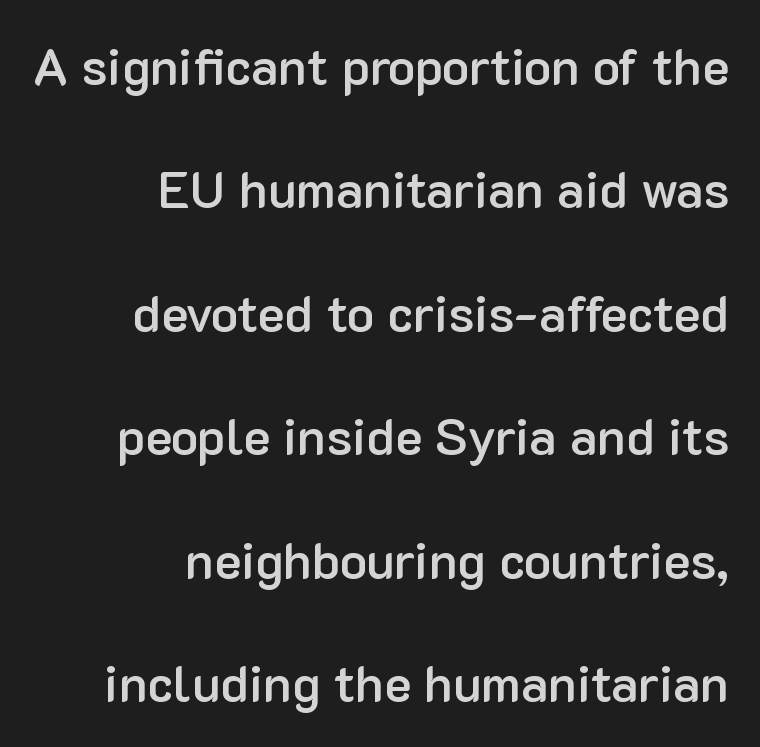
The text block is weighted toward the right margin, trailing off unevenly leftward. Beneath every word, the page is bare. The text was rendered using a sans face with plain stroke endings. Italic? Not at all — the glyphs are vertical. This is moderately heavy type, rendered in semibold.
